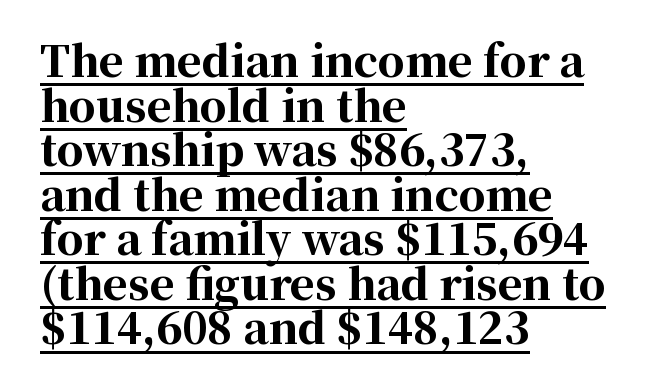
Q: Is the text bold? A: Yes.
Q: Is the text italic (slanted)? A: No, it is upright.
Q: Is the typeface a serif or a sans-serif typeface? A: Serif.
Q: Is the text underlined? A: Yes.
Q: How is the paragraph aligned? A: Left-aligned.
Q: Is the spacing between letters normal or unusually wide? A: Normal.
Q: Is the spacing between lines tight, normal or loose? A: Tight.
Q: Width (condensed, normal, or wide)? A: Normal.
Q: Stroke contrast? A: High.
Q: x-height? A: Medium.
Q: Monospaced? A: No.
